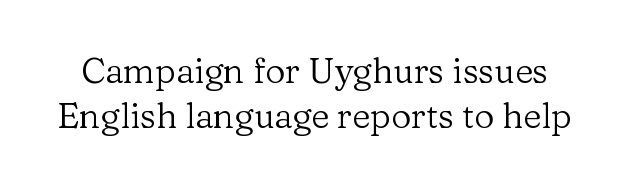
Q: Is the text bold? A: No.
Q: Is the text italic (slanted)? A: No, it is upright.
Q: Is the typeface a serif or a sans-serif typeface? A: Serif.
Q: Is the text underlined? A: No.
Q: Is the spacing between letters normal or unusually wide? A: Normal.
Q: Is the spacing between lines tight, normal or loose? A: Normal.
Q: Width (condensed, normal, or wide)? A: Normal.
Q: Stroke contrast? A: Low.
Q: x-height? A: Medium.
Q: Monospaced? A: No.
